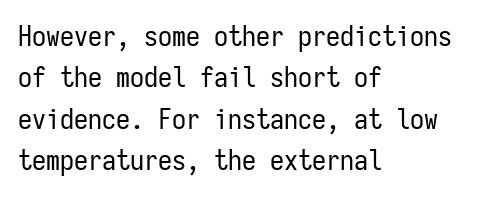
Q: Is the text bold? A: No.
Q: Is the text italic (slanted)? A: No, it is upright.
Q: Is the typeface a serif or a sans-serif typeface? A: Sans-serif.
Q: Is the text underlined? A: No.
Q: How is the paragraph aligned? A: Left-aligned.
Q: Is the spacing between letters normal or unusually wide? A: Normal.
Q: Is the spacing between lines tight, normal or loose? A: Normal.
Q: Width (condensed, normal, or wide)? A: Condensed.
Q: Stroke contrast? A: Low.
Q: x-height? A: Medium.
Q: Monospaced? A: Yes.
